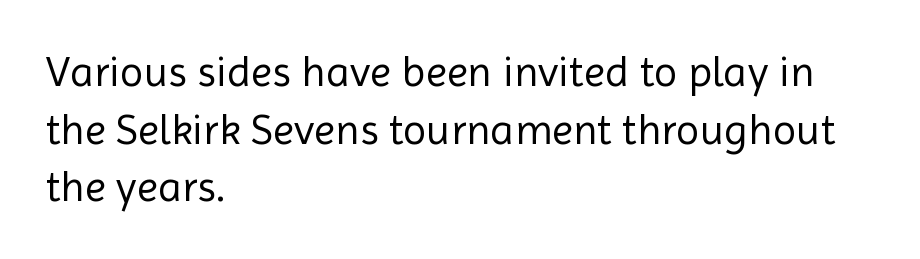
Q: Is the text bold? A: No.
Q: Is the text italic (slanted)? A: No, it is upright.
Q: Is the typeface a serif or a sans-serif typeface? A: Sans-serif.
Q: Is the text underlined? A: No.
Q: How is the paragraph aligned? A: Left-aligned.
Q: Is the spacing between letters normal or unusually wide? A: Normal.
Q: Is the spacing between lines tight, normal or loose? A: Normal.
Q: Width (condensed, normal, or wide)? A: Normal.
Q: x-height? A: Medium.
Q: Monospaced? A: No.
